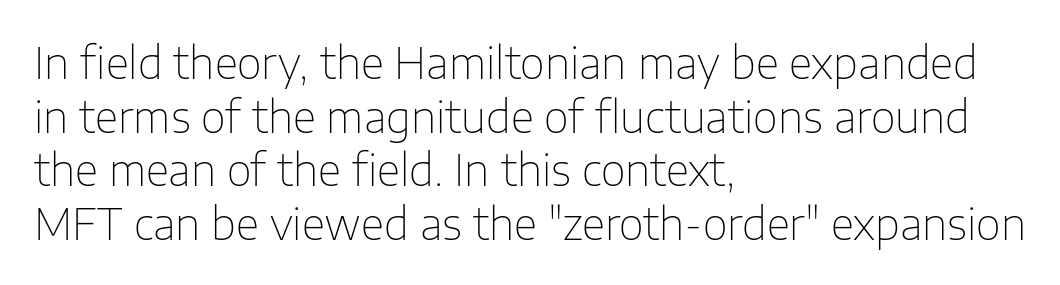
{"serif": "no", "italic": "no", "bold": "no", "weight": "thin", "width": "normal", "stroke_contrast": "low", "x_height": "medium", "monospaced": "no", "underline": "no", "align": "left", "line_spacing": "normal", "line_spacing_ratio": 1.25, "letter_spacing": "normal", "letter_spacing_em": 0.0, "glyph_px": 43}
